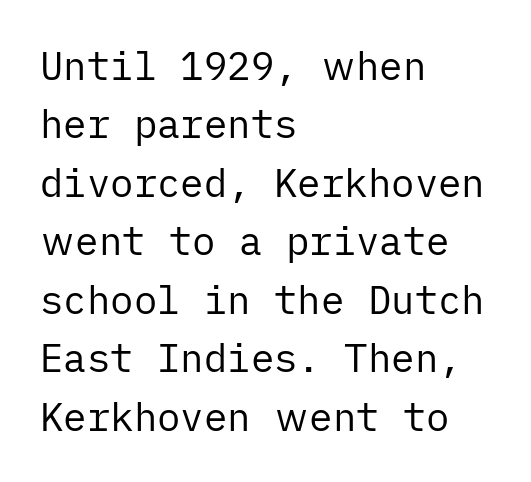
The image shows 39 px regular-weight sans-serif type, upright; set left-aligned, normal line spacing (1.5x), normal letter spacing, not underlined; low stroke contrast and a medium x-height.
